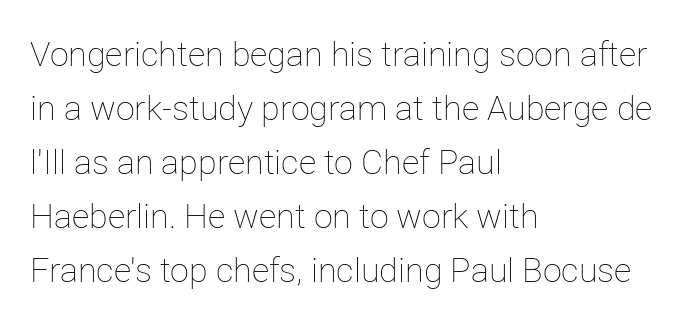
Vertical stems look standard width or narrower in stroke. Each new line begins a customary step beneath the previous one. Inter-character spacing is left at the font's built-in metrics. Beneath every word, the page is bare.
